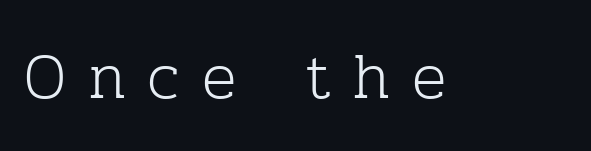
{"serif": "yes", "italic": "no", "bold": "no", "weight": "light", "width": "normal", "stroke_contrast": "low", "x_height": "medium", "monospaced": "no", "underline": "no", "letter_spacing": "wide", "letter_spacing_em": 0.34, "glyph_px": 64}
